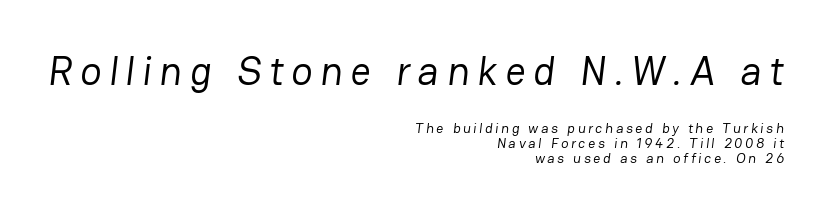
{"serif": "no", "bold": "no", "weight": "regular", "width": "normal", "stroke_contrast": "low", "x_height": "medium", "monospaced": "no", "underline": "no", "align": "right", "line_spacing": "tight", "line_spacing_ratio": 1.06, "larger_block": "first", "size_ratio": 2.86, "glyph_px": 40}
